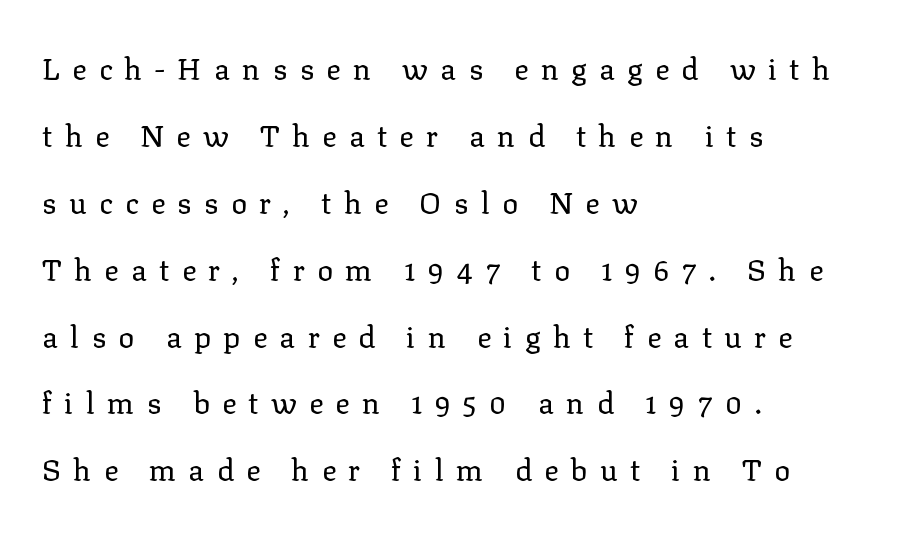
{"serif": "yes", "italic": "no", "bold": "no", "weight": "regular", "width": "normal", "stroke_contrast": "low", "x_height": "medium", "monospaced": "no", "underline": "no", "align": "left", "line_spacing": "loose", "line_spacing_ratio": 2.23, "letter_spacing": "wide", "letter_spacing_em": 0.41, "glyph_px": 30}
